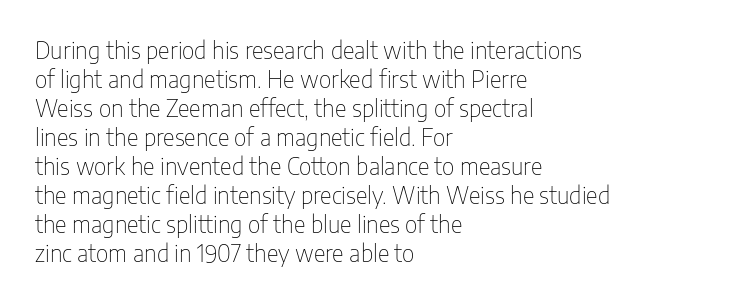
A typesetter would call this zero additional tracking. If you drew a line through each stem, it would be perfectly vertical. This block has exactly the height ordinary leading produces. Teacher's note: observe the even left margin — that is flush-left alignment. The area under the type is left untouched. This is not heavy type; no bold has been used.
